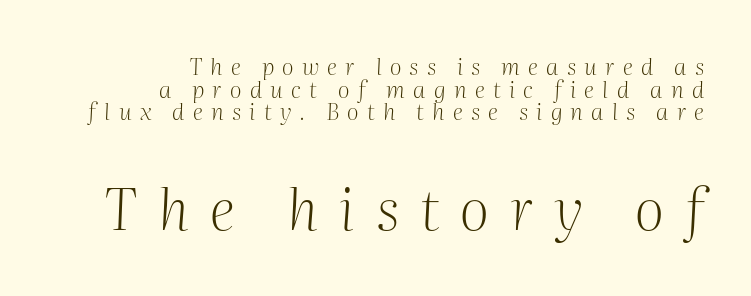
Leading: reduced. How are the letters spaced? Widely, with obvious added tracking. Is this a fixed-width face? No — the glyphs have proportional, varying widths. The glyphs look as if they've been sheared to an angle. Check under the words: just untouched page.
